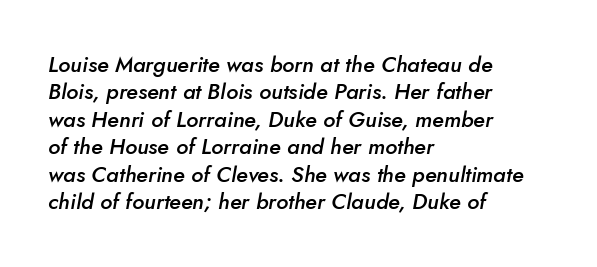
Leading matches the norm, producing a regular column. Does extra space separate the letters? No, they use regular spacing. Glance below the letters and you will spot only blank space. If you drew a line through each stem, it would be angled. Summary of weight: moderately heavy, a semibold. Caption: multi-line text, flush left, ragged right.
